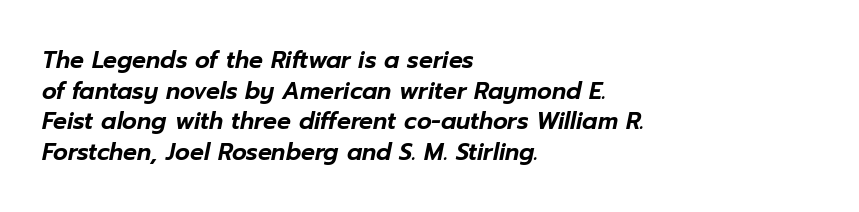
Q: Is the text italic (slanted)? A: Yes, it leans right by about 12 degrees.
Q: Is the text underlined? A: No.
Q: How is the paragraph aligned? A: Left-aligned.
Q: Is the spacing between letters normal or unusually wide? A: Normal.
Q: Is the spacing between lines tight, normal or loose? A: Normal.
